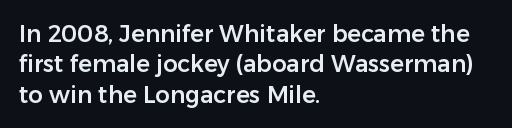
The image shows 23 px text type, upright; set left-aligned, normal line spacing (1.32x), normal letter spacing, not underlined.
